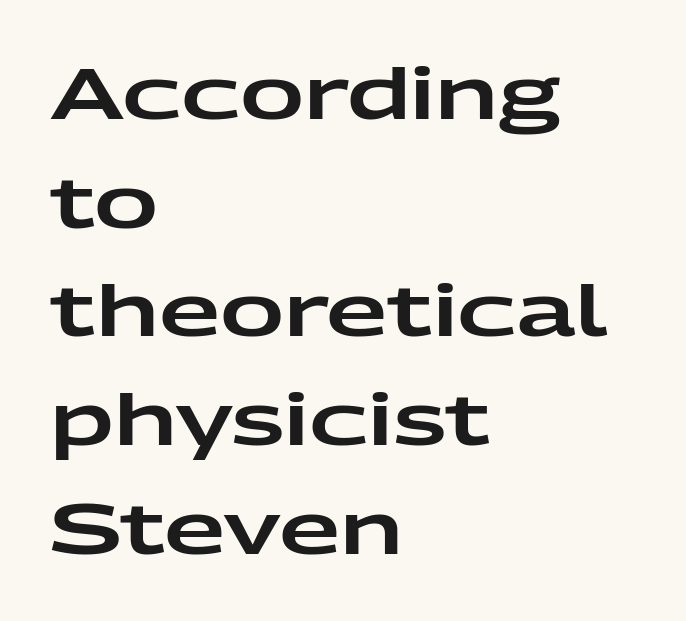
Q: Is the text italic (slanted)? A: No, it is upright.
Q: Is the typeface a serif or a sans-serif typeface? A: Sans-serif.
Q: Is the text underlined? A: No.
Q: How is the paragraph aligned? A: Left-aligned.
Q: Is the spacing between letters normal or unusually wide? A: Normal.
Q: Is the spacing between lines tight, normal or loose? A: Normal.
Q: Width (condensed, normal, or wide)? A: Wide.
Q: Stroke contrast? A: Low.
Q: x-height? A: Medium.
Q: Monospaced? A: No.
